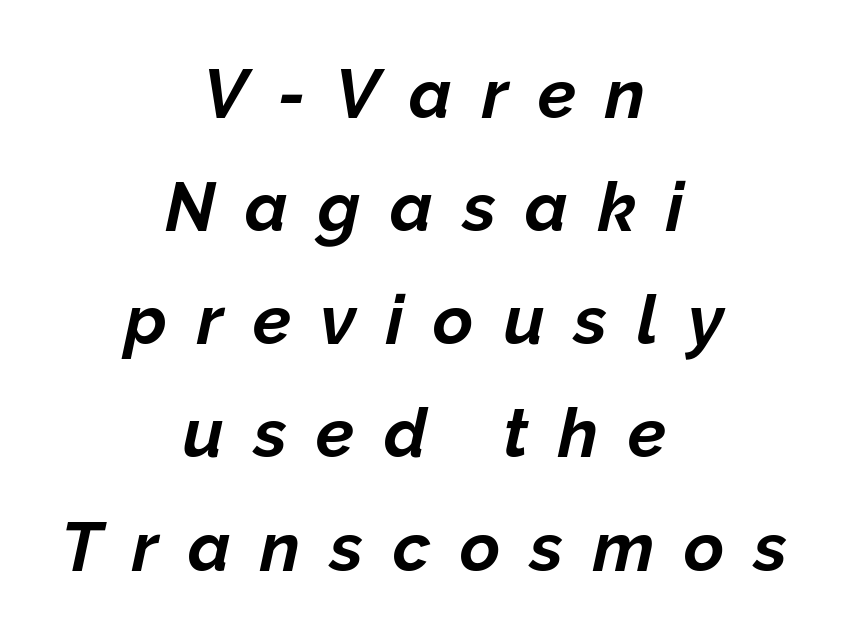
{"italic": "yes", "lean": "right", "slant_degrees": 12, "bold": "yes", "weight": "bold", "width": "normal", "stroke_contrast": "low", "x_height": "medium", "monospaced": "no", "underline": "no", "align": "center", "line_spacing": "normal", "line_spacing_ratio": 1.64, "letter_spacing": "wide", "letter_spacing_em": 0.43, "glyph_px": 69}
